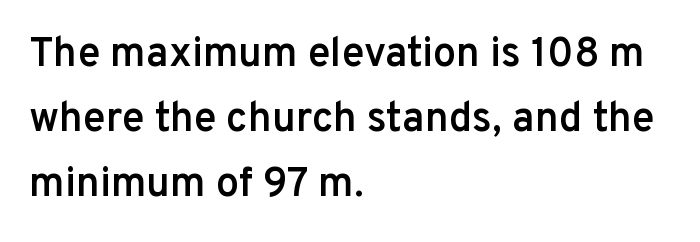
The image shows 41 px semibold sans-serif type, upright; set left-aligned, normal line spacing (1.59x), normal letter spacing, not underlined; low stroke contrast and a medium x-height.
